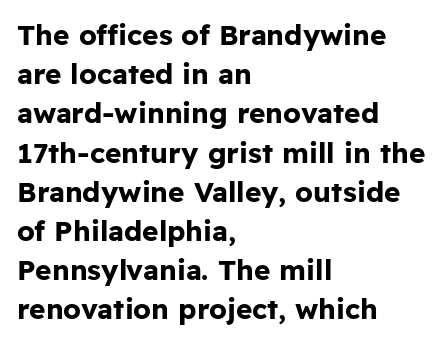
{"serif": "no", "italic": "no", "bold": "yes", "weight": "bold", "width": "normal", "stroke_contrast": "low", "x_height": "medium", "monospaced": "no", "underline": "no", "align": "left", "line_spacing": "normal", "line_spacing_ratio": 1.4, "letter_spacing": "normal", "letter_spacing_em": 0.0, "glyph_px": 28}
